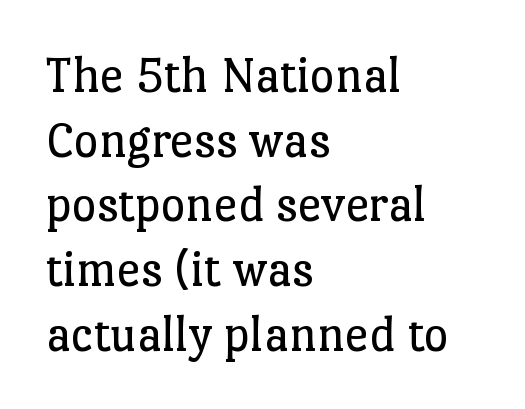
The image shows 53 px regular-weight serif type, upright; set left-aligned, line spacing 1.22x, normal letter spacing, not underlined; low stroke contrast and a medium x-height.
